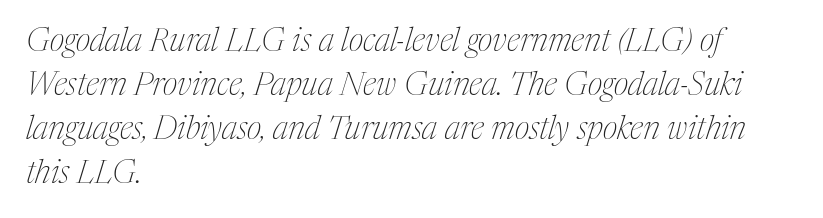
The image shows 32 px thin, condensed serif type, italic (leaning right); set left-aligned, normal line spacing (1.38x), normal letter spacing, not underlined; medium stroke contrast and a medium x-height.
